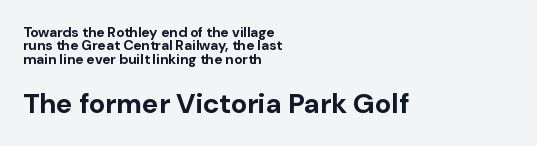
Q: Is the text bold? A: Yes.
Q: Is the text italic (slanted)? A: No, it is upright.
Q: Is the typeface a serif or a sans-serif typeface? A: Sans-serif.
Q: Is the text underlined? A: No.
Q: How is the paragraph aligned? A: Left-aligned.
Q: Is the spacing between letters normal or unusually wide? A: Normal.
Q: Is the spacing between lines tight, normal or loose? A: Tight.
Q: Which block of text is set in a larger size, the first (top) or the second (bottom)? A: The second (bottom) one.
Q: Width (condensed, normal, or wide)? A: Normal.
Q: Stroke contrast? A: Low.
Q: x-height? A: Medium.
Q: Monospaced? A: No.
